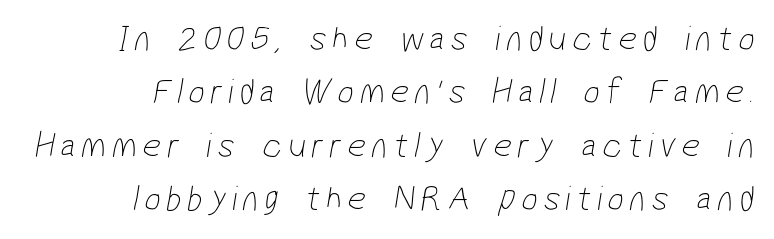
Q: Is the text bold? A: No.
Q: Is the typeface a serif or a sans-serif typeface? A: Sans-serif.
Q: Is the text underlined? A: No.
Q: How is the paragraph aligned? A: Right-aligned.
Q: Is the spacing between lines tight, normal or loose? A: Normal.
Q: Width (condensed, normal, or wide)? A: Condensed.
Q: Stroke contrast? A: Low.
Q: x-height? A: Medium.
Q: Monospaced? A: No.
